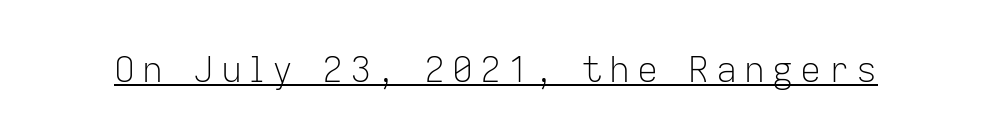
Q: Is the text bold? A: No.
Q: Is the text italic (slanted)? A: No, it is upright.
Q: Is the typeface a serif or a sans-serif typeface? A: Sans-serif.
Q: Is the text underlined? A: Yes.
Q: Is the spacing between letters normal or unusually wide? A: Unusually wide.
Q: Width (condensed, normal, or wide)? A: Normal.
Q: Stroke contrast? A: Low.
Q: x-height? A: Medium.
Q: Monospaced? A: No.
